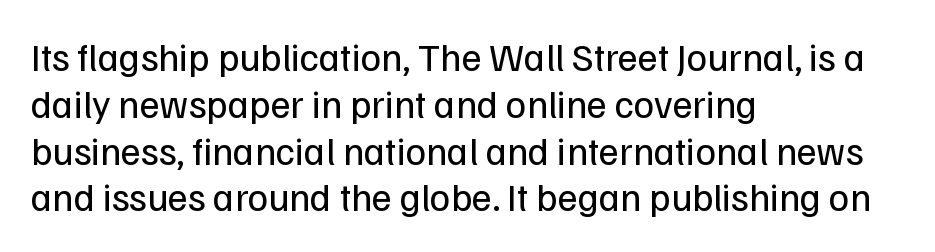
{"serif": "no", "italic": "no", "bold": "no", "weight": "regular", "width": "normal", "stroke_contrast": "low", "x_height": "medium", "monospaced": "no", "underline": "no", "align": "left", "line_spacing_ratio": 1.2, "letter_spacing": "normal", "letter_spacing_em": 0.0, "glyph_px": 39}
